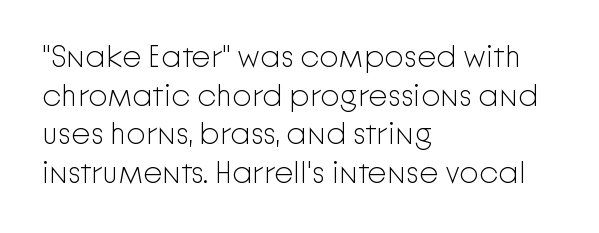
Q: Is the text bold? A: No.
Q: Is the text italic (slanted)? A: No, it is upright.
Q: Is the typeface a serif or a sans-serif typeface? A: Sans-serif.
Q: Is the text underlined? A: No.
Q: How is the paragraph aligned? A: Left-aligned.
Q: Is the spacing between letters normal or unusually wide? A: Normal.
Q: Is the spacing between lines tight, normal or loose? A: Normal.
Q: Width (condensed, normal, or wide)? A: Normal.
Q: Stroke contrast? A: Low.
Q: x-height? A: Medium.
Q: Monospaced? A: No.
